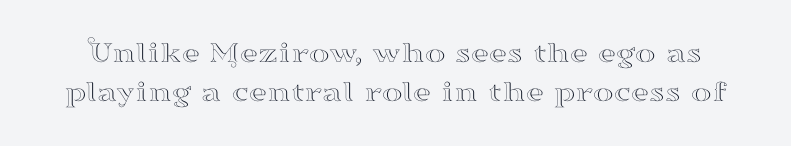
{"serif": "yes", "italic": "no", "width": "wide", "stroke_contrast": "high", "x_height": "small", "monospaced": "no", "underline": "no", "line_spacing": "normal", "line_spacing_ratio": 1.27, "letter_spacing": "normal", "letter_spacing_em": 0.0, "glyph_px": 31}
